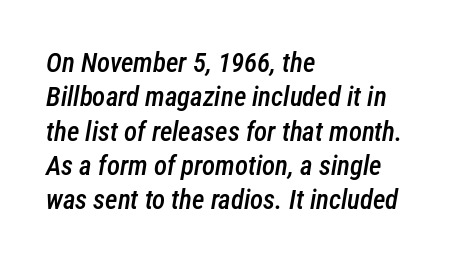
Q: Is the text bold? A: Semi-bold.
Q: Is the text italic (slanted)? A: Yes, it leans right by about 12 degrees.
Q: Is the text underlined? A: No.
Q: How is the paragraph aligned? A: Left-aligned.
Q: Is the spacing between letters normal or unusually wide? A: Normal.
Q: Is the spacing between lines tight, normal or loose? A: Normal.
